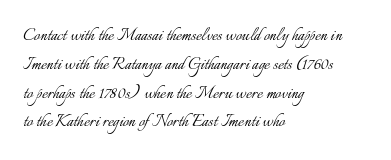
{"bold": "no", "underline": "no", "align": "left", "line_spacing": "normal", "line_spacing_ratio": 1.37, "letter_spacing": "normal", "letter_spacing_em": 0.0, "glyph_px": 21}
